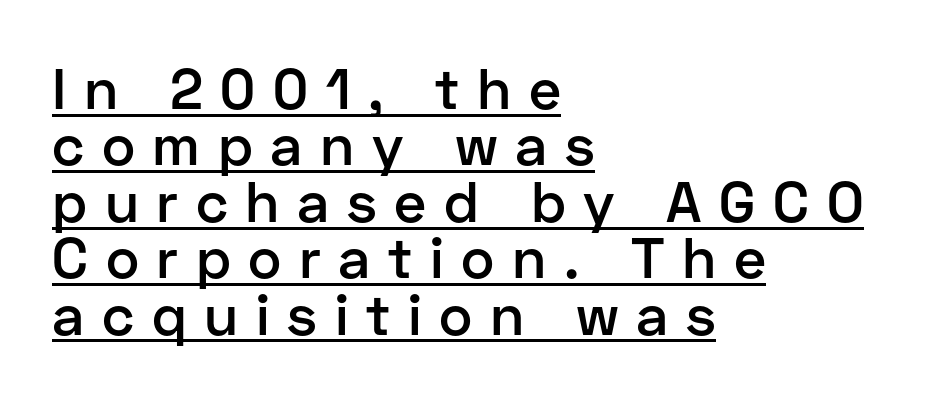
This is underlined copy, the kind a proofreader might mark for attention. One-word summary of the alignment: left. The typeface chosen for these lines omits serifs. Designer's note — italics off, roman on. You could not count columns in this text — the font is proportionally spaced.
